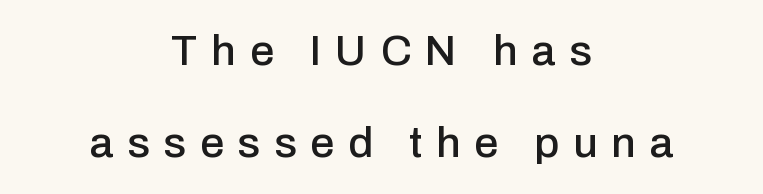
Q: Is the text italic (slanted)? A: No, it is upright.
Q: Is the typeface a serif or a sans-serif typeface? A: Sans-serif.
Q: Is the text underlined? A: No.
Q: How is the paragraph aligned? A: Centered.
Q: Is the spacing between letters normal or unusually wide? A: Unusually wide.
Q: Is the spacing between lines tight, normal or loose? A: Loose.
Q: Width (condensed, normal, or wide)? A: Normal.
Q: Stroke contrast? A: Low.
Q: x-height? A: Medium.
Q: Monospaced? A: No.
